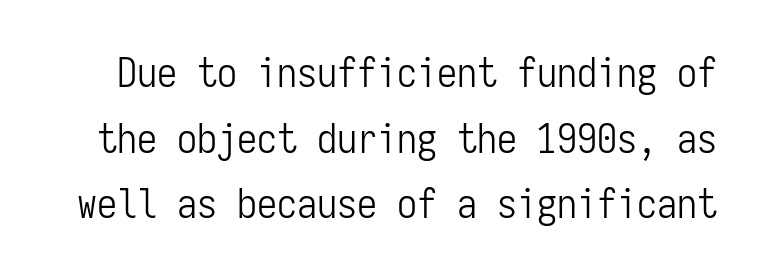
The image shows 40 px light, condensed sans-serif type, upright, monospaced; set normal line spacing (1.64x), normal letter spacing, not underlined; low stroke contrast and a medium x-height.
